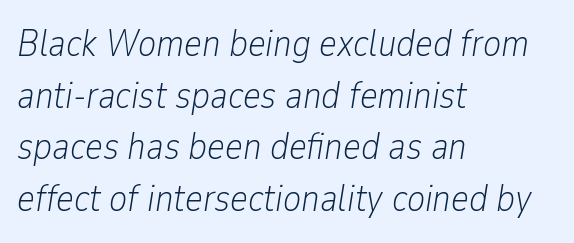
The image shows 38 px light, condensed type, italic (leaning right); set left-aligned, normal line spacing (1.36x), normal letter spacing, not underlined; low stroke contrast and a medium x-height.
